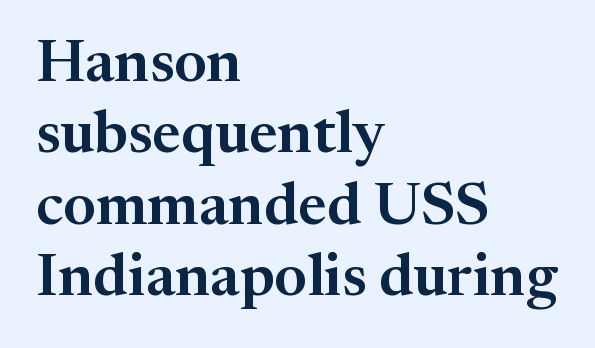
Horizontally, the lines are justified to the leading edge only. The rendering shows small feet on the letterforms — a serif design. The space directly below the letters is spotless. In terms of letterspacing, this is plain default setting. Ordinary non-slanted type is in use. Do the characters align in a grid? No, the font is proportional.
